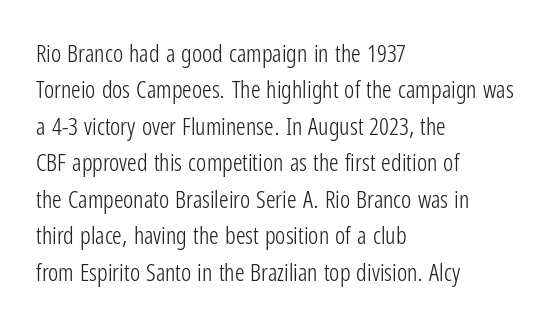
Q: Is the text bold? A: No.
Q: Is the text italic (slanted)? A: No, it is upright.
Q: Is the text underlined? A: No.
Q: How is the paragraph aligned? A: Left-aligned.
Q: Is the spacing between letters normal or unusually wide? A: Normal.
Q: Is the spacing between lines tight, normal or loose? A: Normal.
